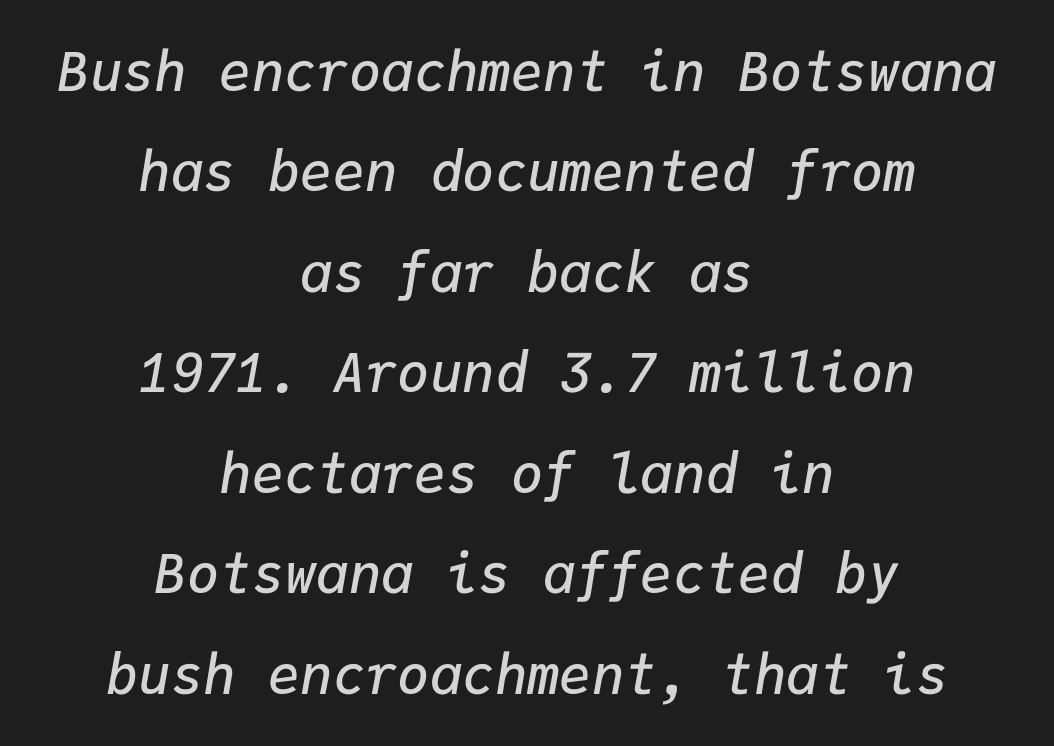
Layout note: lines centered. The rendering uses typewriter-style spacing with identical character cells. Rendered with sloped, italic letterforms. Standard letterfit; no display-style spreading of the glyphs.
